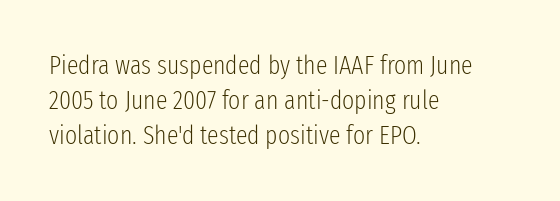
{"italic": "no", "bold": "no", "underline": "no", "align": "left", "line_spacing": "normal", "line_spacing_ratio": 1.35, "letter_spacing": "normal", "letter_spacing_em": 0.0, "glyph_px": 26}
